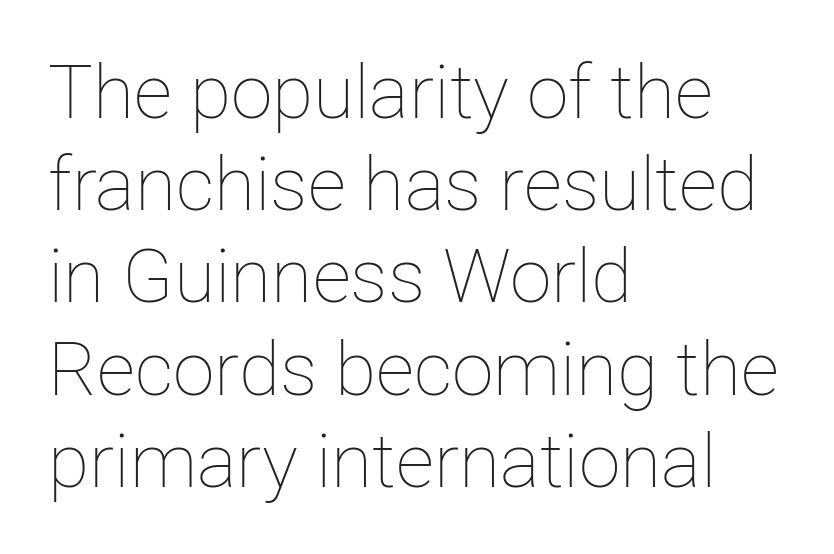
The image shows 75 px thin type, upright; set left-aligned, line spacing 1.23x, normal letter spacing, not underlined; low stroke contrast and a medium x-height.
